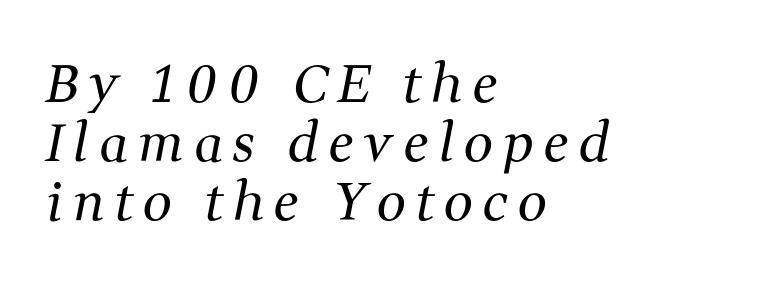
Q: Is the text bold? A: No.
Q: Is the text italic (slanted)? A: Yes, it leans right by about 11 degrees.
Q: Is the typeface a serif or a sans-serif typeface? A: Serif.
Q: Is the text underlined? A: No.
Q: How is the paragraph aligned? A: Left-aligned.
Q: Is the spacing between letters normal or unusually wide? A: Unusually wide.
Q: Is the spacing between lines tight, normal or loose? A: Tight.
Q: Width (condensed, normal, or wide)? A: Normal.
Q: Stroke contrast? A: Medium.
Q: x-height? A: Medium.
Q: Monospaced? A: No.
